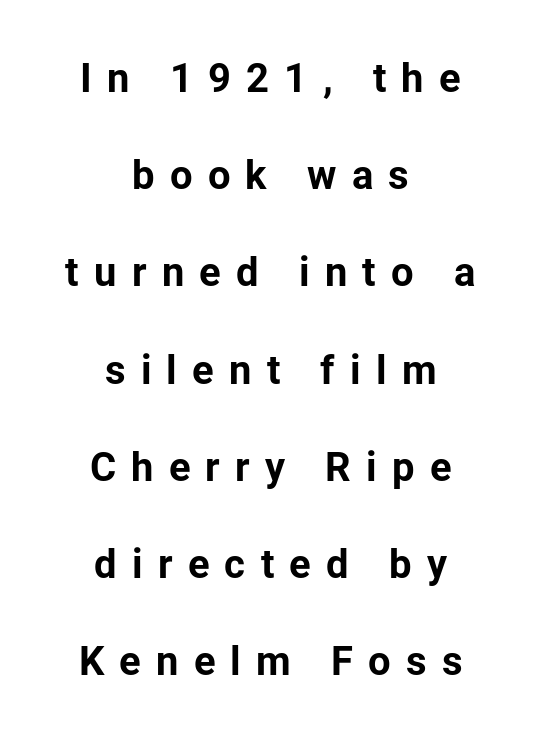
The image shows 40 px bold sans-serif type, upright; set centered, loose line spacing (2.43x), unusually wide letter spacing (+0.38 em), not underlined; low stroke contrast and a medium x-height.
